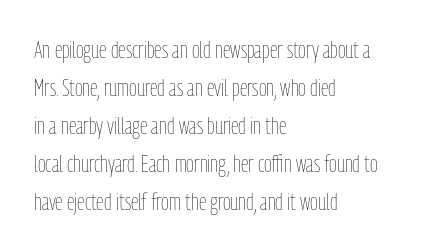
{"italic": "no", "bold": "no", "underline": "no", "align": "left", "line_spacing": "normal", "line_spacing_ratio": 1.58, "letter_spacing": "normal", "letter_spacing_em": 0.0, "glyph_px": 24}
